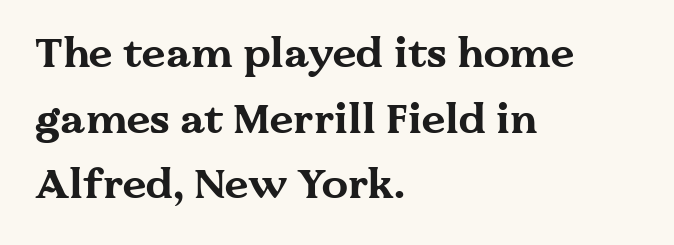
{"serif": "yes", "italic": "no", "bold": "yes", "weight": "bold", "width": "wide", "stroke_contrast": "medium", "x_height": "medium", "monospaced": "no", "underline": "no", "align": "left", "line_spacing": "normal", "line_spacing_ratio": 1.56, "letter_spacing": "normal", "letter_spacing_em": 0.0, "glyph_px": 42}
